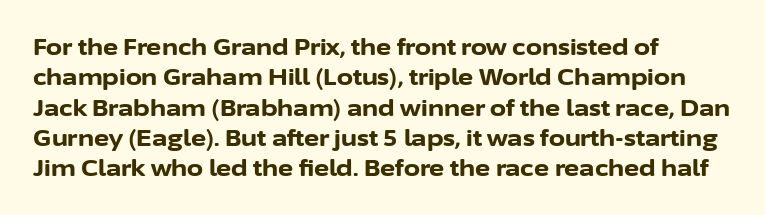
The image shows 23 px bold type, upright; set left-aligned, normal line spacing (1.32x), normal letter spacing, not underlined.
